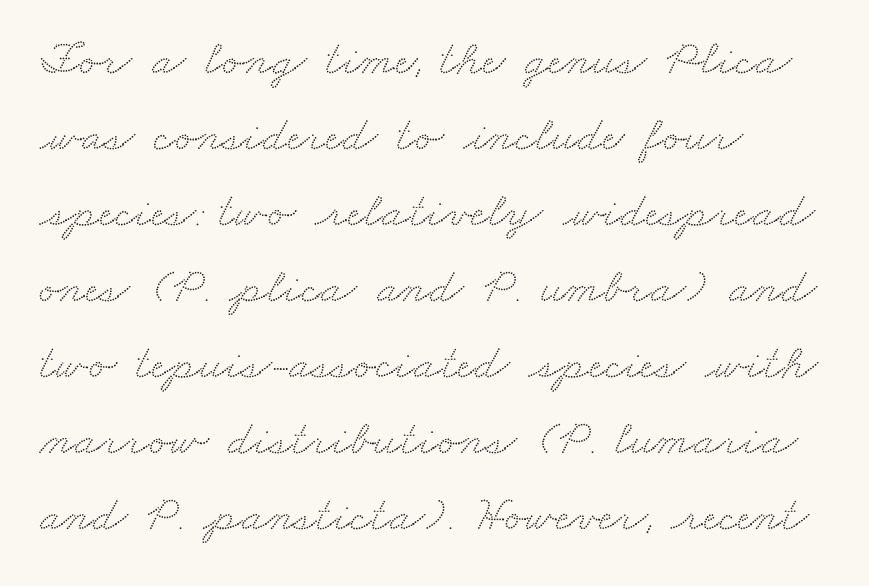
Q: Is the typeface a serif or a sans-serif typeface? A: Serif.
Q: Is the text underlined? A: No.
Q: How is the paragraph aligned? A: Left-aligned.
Q: Is the spacing between letters normal or unusually wide? A: Normal.
Q: Is the spacing between lines tight, normal or loose? A: Normal.
Q: Width (condensed, normal, or wide)? A: Wide.
Q: Stroke contrast? A: Medium.
Q: x-height? A: Small.
Q: Monospaced? A: No.
